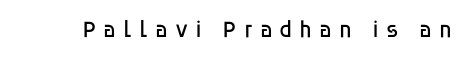
Q: Is the text bold? A: No.
Q: Is the text italic (slanted)? A: No, it is upright.
Q: Is the text underlined? A: No.
Q: Is the spacing between letters normal or unusually wide? A: Unusually wide.
